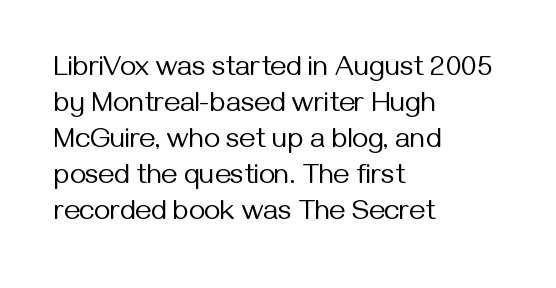
A clean baseline with only descenders dipping below it. Ascenders rise straight up at ninety degrees. The face used here is a sans, in the tradition of grotesques and geometrics. This rendering uses left alignment, leaving the right contour irregular.
